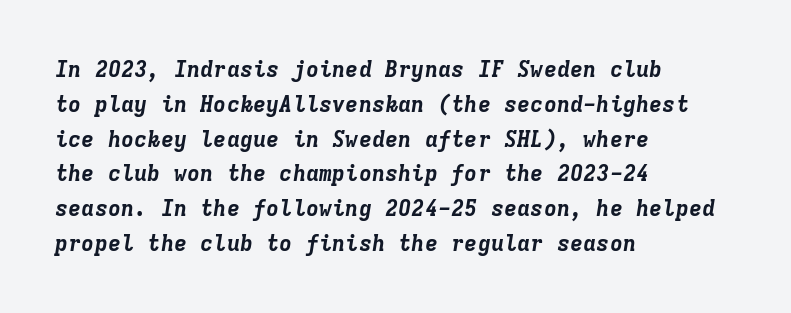
Q: Is the text bold? A: Yes.
Q: Is the text italic (slanted)? A: Yes, it leans right by about 9 degrees.
Q: Is the text underlined? A: No.
Q: How is the paragraph aligned? A: Left-aligned.
Q: Is the spacing between letters normal or unusually wide? A: Normal.
Q: Is the spacing between lines tight, normal or loose? A: Normal.
